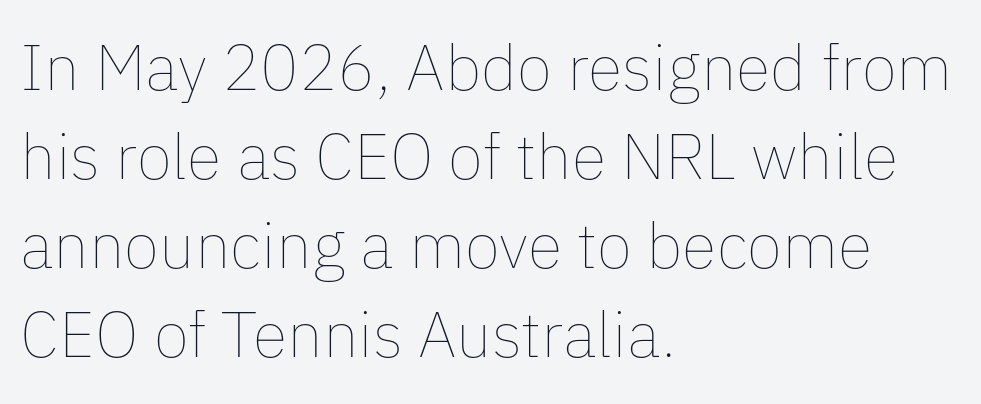
{"italic": "no", "bold": "no", "weight": "thin", "width": "normal", "stroke_contrast": "low", "x_height": "medium", "monospaced": "no", "underline": "no", "align": "left", "line_spacing": "normal", "line_spacing_ratio": 1.39, "letter_spacing": "normal", "letter_spacing_em": 0.0, "glyph_px": 64}
